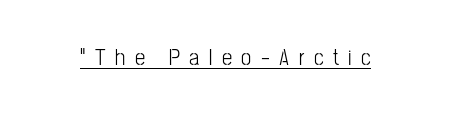
{"italic": "no", "bold": "no", "underline": "yes", "letter_spacing": "wide", "letter_spacing_em": 0.41, "glyph_px": 23}
